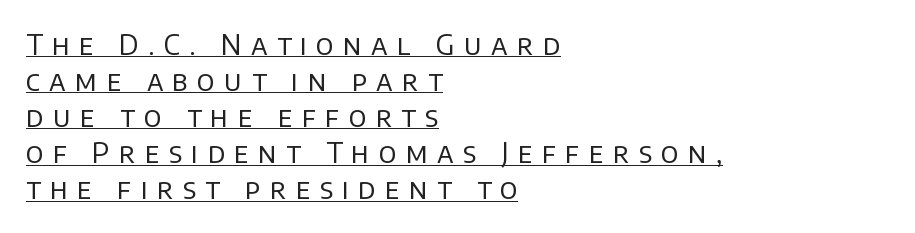
This reads as an unemphasized weight, regular at the heaviest. Has an underline been added? It has. Each word looks stretched out because of the extra space between its letters. Spacing verdict: proportional, widths tailored to each character.
